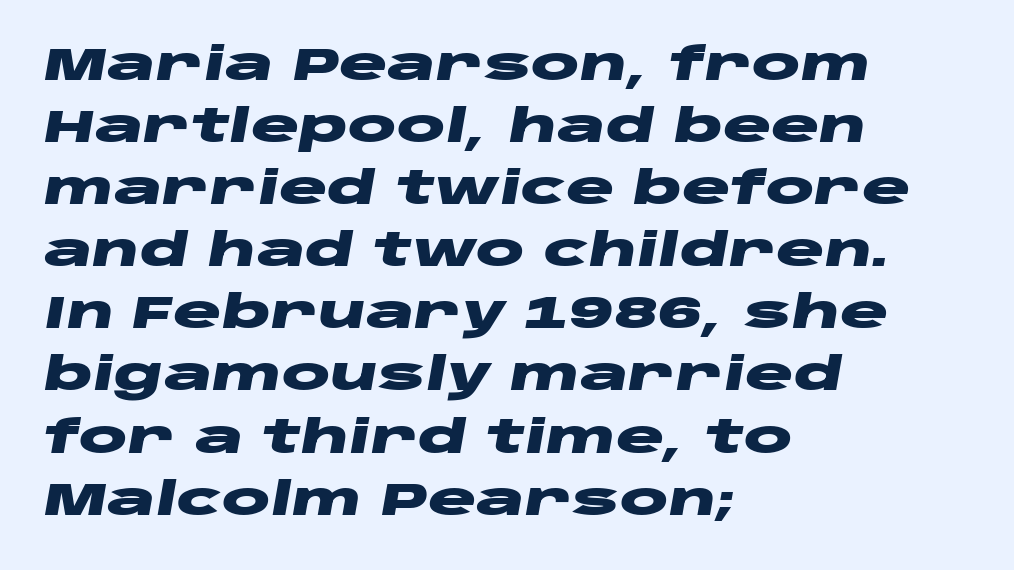
Here the glyphs are tracked normally, forming tight word shapes. This is heavy type, rendered in bold. The rag falls on the right side of this text block. Designer's note — italics engaged. Quick note: interline space is typical. A clean baseline with only descenders dipping below it.
